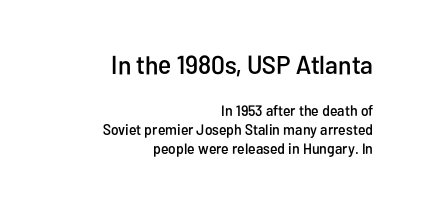
The image shows 26 px text type, upright; set right-aligned, normal line spacing (1.25x), normal letter spacing, not underlined; the first (top) block is 1.73x larger.
